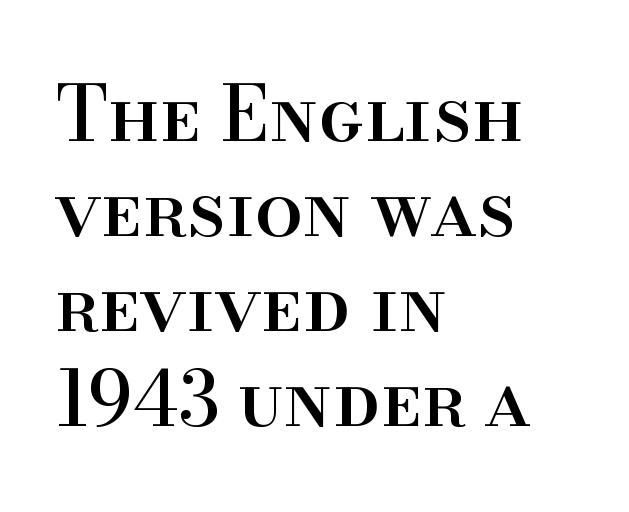
Q: Is the text italic (slanted)? A: No, it is upright.
Q: Is the typeface a serif or a sans-serif typeface? A: Serif.
Q: Is the text underlined? A: No.
Q: How is the paragraph aligned? A: Left-aligned.
Q: Is the spacing between letters normal or unusually wide? A: Normal.
Q: Is the spacing between lines tight, normal or loose? A: Normal.
Q: Width (condensed, normal, or wide)? A: Normal.
Q: Stroke contrast? A: High.
Q: x-height? A: Small.
Q: Monospaced? A: No.
